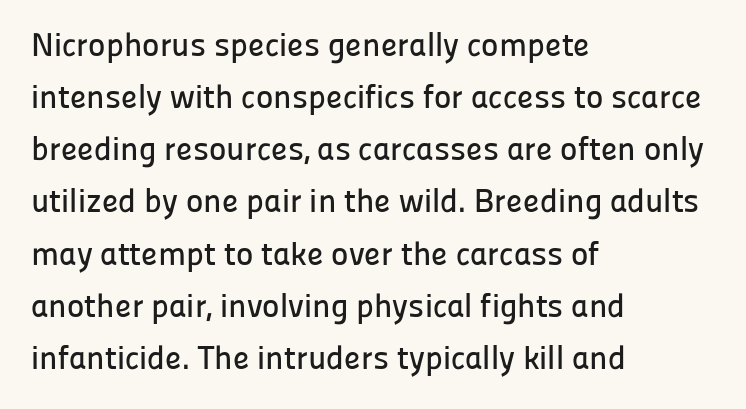
{"serif": "no", "italic": "no", "width": "normal", "stroke_contrast": "low", "x_height": "medium", "monospaced": "no", "underline": "no", "align": "left", "line_spacing": "normal", "line_spacing_ratio": 1.58, "letter_spacing": "normal", "letter_spacing_em": 0.0, "glyph_px": 33}
